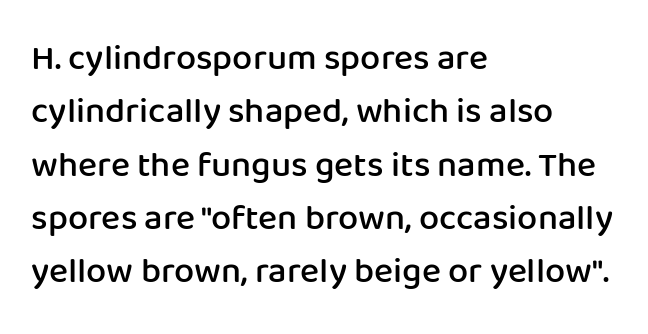
The image shows 36 px semibold sans-serif type, upright; set left-aligned, normal line spacing (1.48x), normal letter spacing, not underlined; low stroke contrast and a medium x-height.
